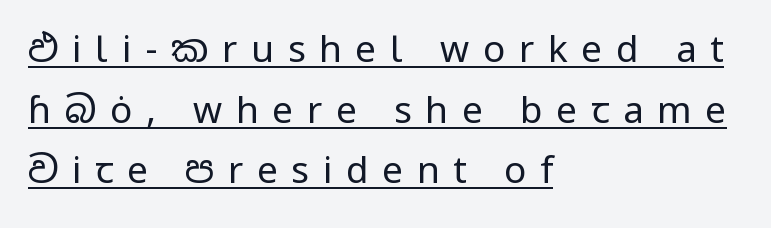
The image shows 37 px regular-weight sans-serif type, upright; set left-aligned, normal line spacing (1.64x), unusually wide letter spacing (+0.37 em), underlined; low stroke contrast and a medium x-height.
